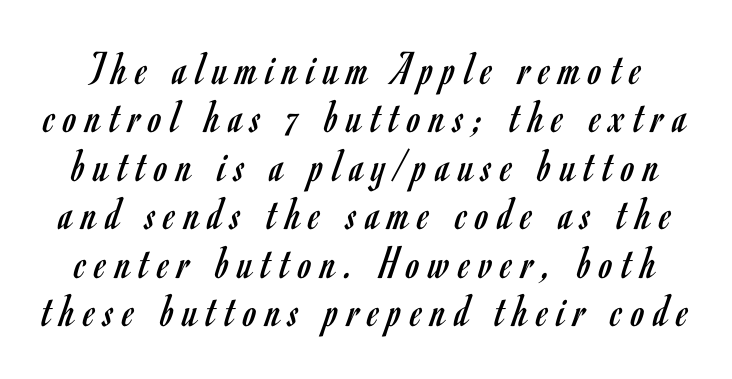
{"serif": "no", "bold": "no", "weight": "regular", "width": "condensed", "stroke_contrast": "low", "x_height": "small", "monospaced": "no", "underline": "no", "line_spacing": "tight", "line_spacing_ratio": 1.01, "glyph_px": 48}
